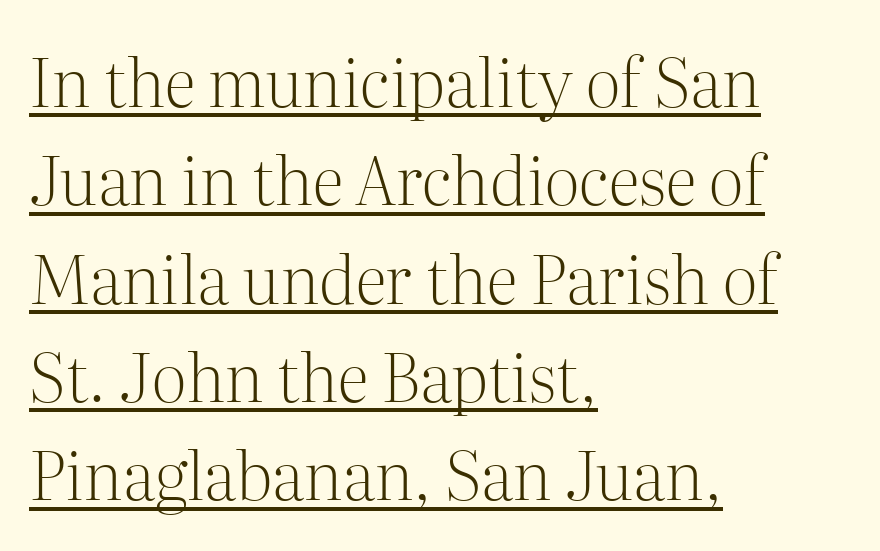
Vertical spacing — default. This rendering employs a face with finishing strokes, i.e., a serif. Is the letter spacing exaggerated? No — it looks like the ordinary default. Layout note: lines flush left. Character widths vary here, with narrow letters taking less room than wide ones. In designer terms, the underline attribute is active on this setting.
